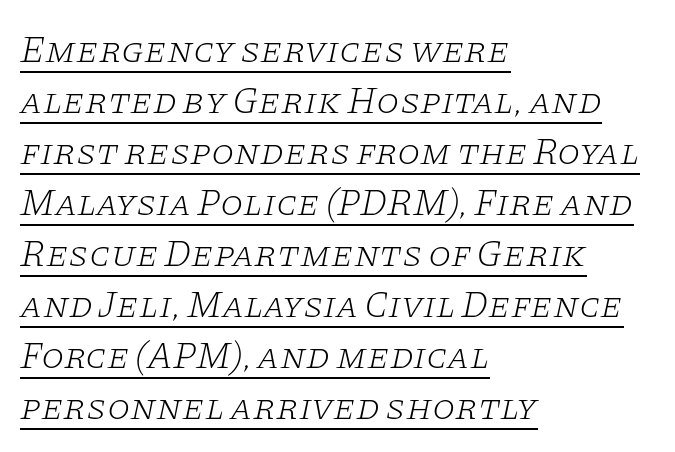
Italic? Definitely — the glyphs are oblique. Unbolded letterforms with no extra heft. Honestly, the underline is the first thing you notice here. Every row of glyphs begins at an identical x-position on the left. A typesetter would call this proportional, since set widths differ per character.
